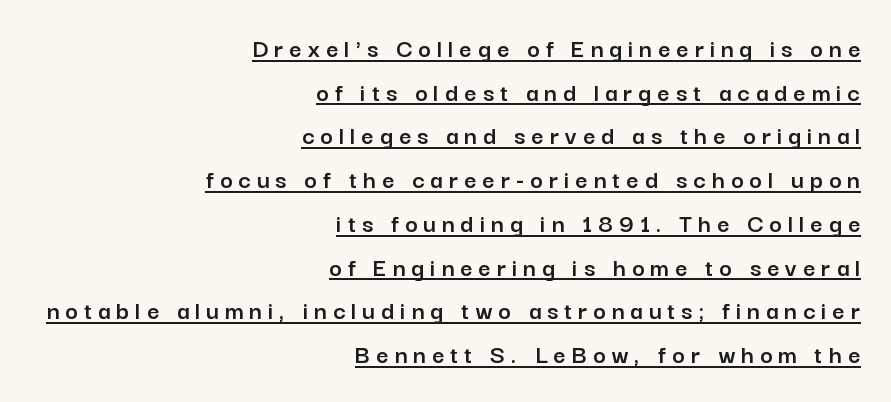
Q: Is the text italic (slanted)? A: No, it is upright.
Q: Is the text underlined? A: Yes.
Q: How is the paragraph aligned? A: Right-aligned.
Q: Is the spacing between letters normal or unusually wide? A: Unusually wide.
Q: Is the spacing between lines tight, normal or loose? A: Normal.
